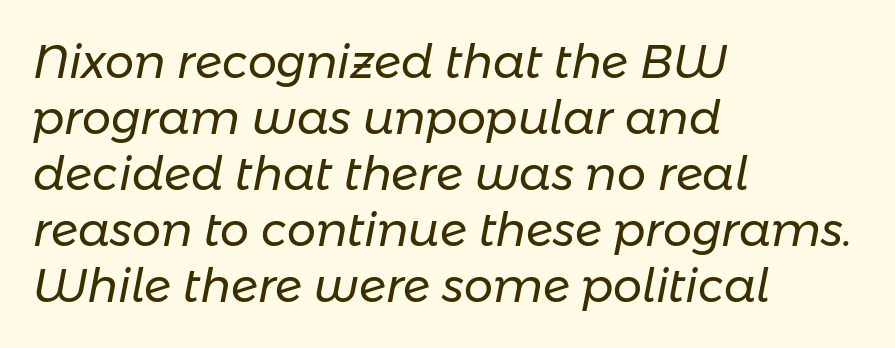
Q: Is the text bold? A: No.
Q: Is the text italic (slanted)? A: Yes, it leans right by about 11 degrees.
Q: Is the text underlined? A: No.
Q: How is the paragraph aligned? A: Left-aligned.
Q: Is the spacing between letters normal or unusually wide? A: Normal.
Q: Width (condensed, normal, or wide)? A: Normal.
Q: Stroke contrast? A: Low.
Q: x-height? A: Medium.
Q: Monospaced? A: No.
